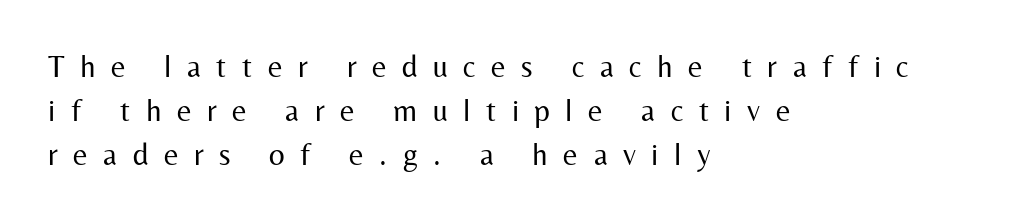
Q: Is the text bold? A: No.
Q: Is the text italic (slanted)? A: No, it is upright.
Q: Is the typeface a serif or a sans-serif typeface? A: Sans-serif.
Q: Is the text underlined? A: No.
Q: How is the paragraph aligned? A: Left-aligned.
Q: Is the spacing between letters normal or unusually wide? A: Unusually wide.
Q: Is the spacing between lines tight, normal or loose? A: Normal.
Q: Width (condensed, normal, or wide)? A: Normal.
Q: Stroke contrast? A: Medium.
Q: x-height? A: Medium.
Q: Monospaced? A: No.
